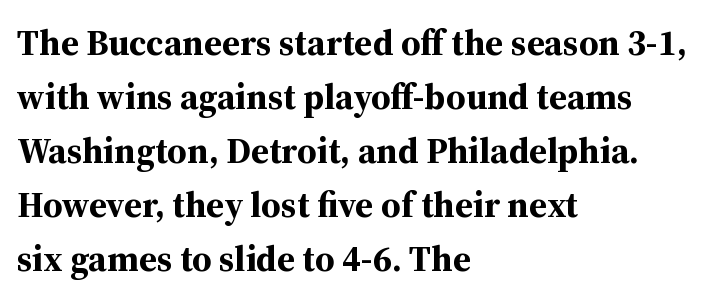
Vertically, the passage feels balanced, rows spaced as you'd expect. Italic: no, the glyphs are upright roman. No word sits above an underline. The horizontal fit of the characters is conventional and even. What weight is shown? A full bold with thick strokes.
